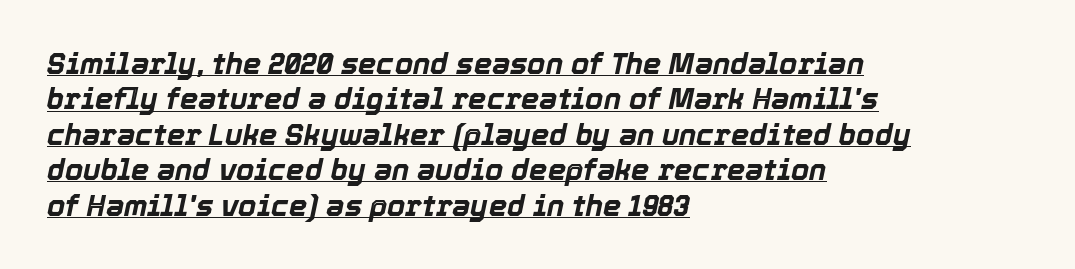
The image shows 29 px bold type, italic (leaning right); set left-aligned, line spacing 1.22x, normal letter spacing, underlined; a medium x-height.
